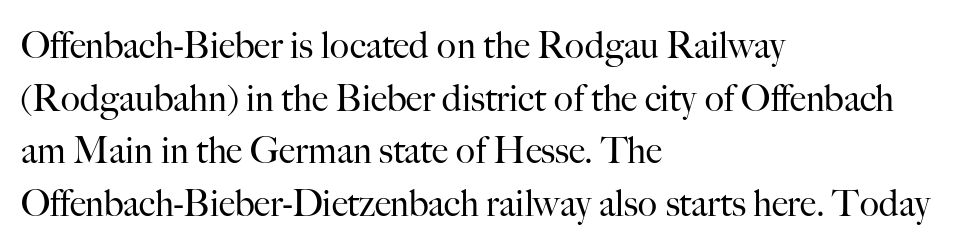
{"serif": "yes", "italic": "no", "bold": "no", "weight": "regular", "width": "normal", "stroke_contrast": "high", "x_height": "small", "monospaced": "no", "underline": "no", "align": "left", "line_spacing": "normal", "line_spacing_ratio": 1.46, "letter_spacing": "normal", "letter_spacing_em": 0.0, "glyph_px": 36}
